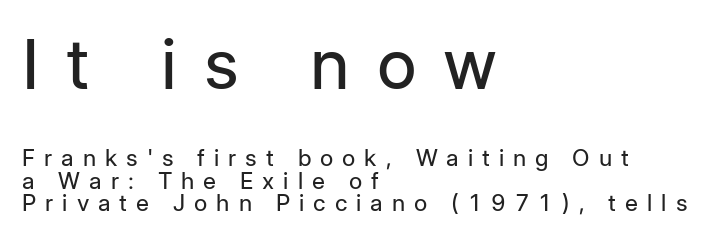
The image shows 69 px regular-weight sans-serif type, upright; set left-aligned, tight line spacing (0.96x), unusually wide letter spacing (+0.39 em), not underlined; the first (top) block is 3.0x larger; low stroke contrast and a medium x-height.
